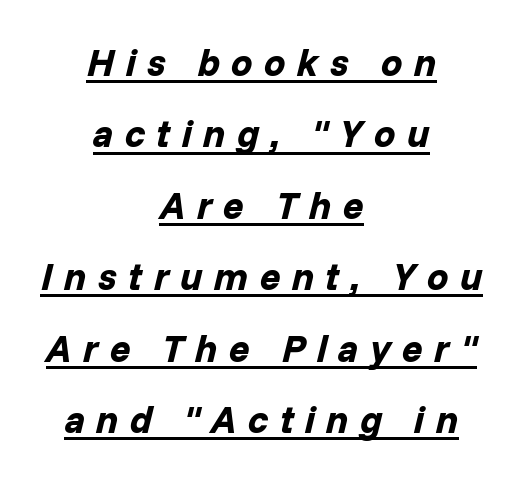
The image shows 38 px bold type, italic (leaning right); set centered, line spacing 1.88x, unusually wide letter spacing (+0.3 em), underlined; low stroke contrast and a medium x-height.
